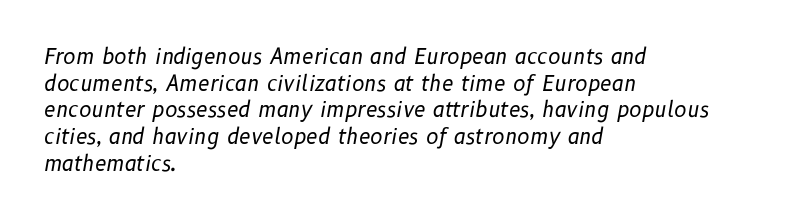
This reads as an unemphasized weight, regular at the heaviest. Characters follow at the spacing the type designer built in. These lines were composed using italics. Each row of text sits above clean, open space. Teacher's note: observe the even left margin — that is flush-left alignment. What's the leading like? Ordinary, nothing unusual.
